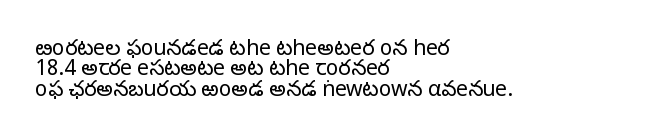
Q: Is the text bold? A: No.
Q: Is the text italic (slanted)? A: No, it is upright.
Q: Is the text underlined? A: No.
Q: How is the paragraph aligned? A: Left-aligned.
Q: Is the spacing between letters normal or unusually wide? A: Normal.
Q: Is the spacing between lines tight, normal or loose? A: Tight.
